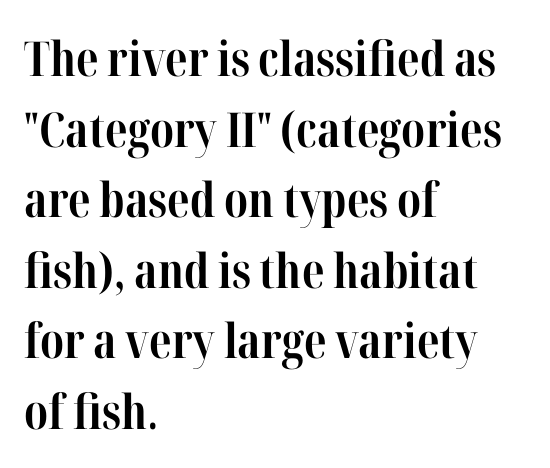
Q: Is the text bold? A: Yes.
Q: Is the text italic (slanted)? A: No, it is upright.
Q: Is the typeface a serif or a sans-serif typeface? A: Serif.
Q: Is the text underlined? A: No.
Q: How is the paragraph aligned? A: Left-aligned.
Q: Is the spacing between letters normal or unusually wide? A: Normal.
Q: Is the spacing between lines tight, normal or loose? A: Normal.
Q: Width (condensed, normal, or wide)? A: Condensed.
Q: Stroke contrast? A: High.
Q: x-height? A: Medium.
Q: Monospaced? A: No.
